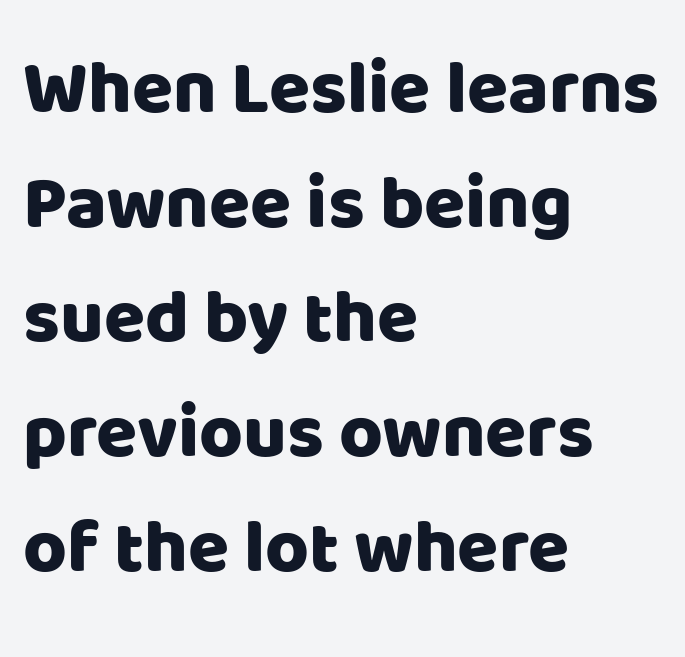
Q: Is the text italic (slanted)? A: No, it is upright.
Q: Is the typeface a serif or a sans-serif typeface? A: Sans-serif.
Q: Is the text underlined? A: No.
Q: How is the paragraph aligned? A: Left-aligned.
Q: Is the spacing between letters normal or unusually wide? A: Normal.
Q: Is the spacing between lines tight, normal or loose? A: Normal.
Q: Width (condensed, normal, or wide)? A: Normal.
Q: Stroke contrast? A: Low.
Q: x-height? A: Large.
Q: Monospaced? A: No.
